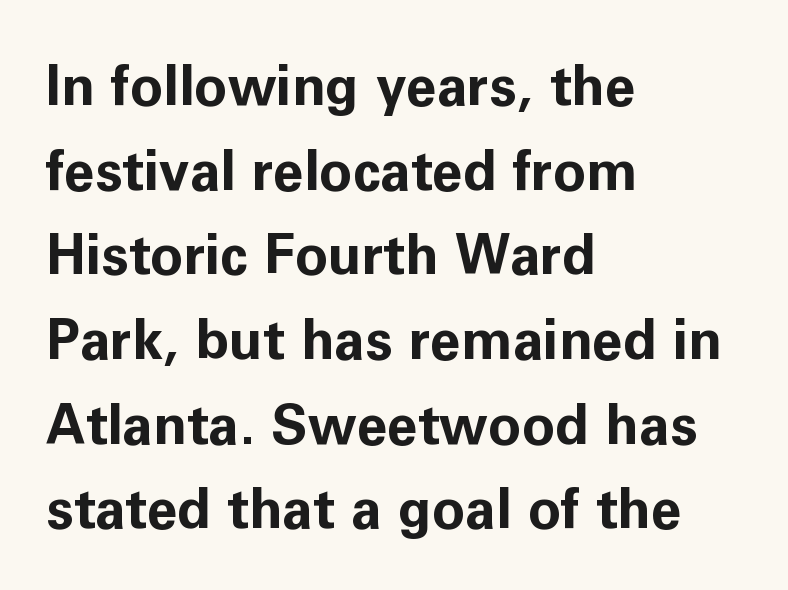
Q: Is the text bold? A: Yes.
Q: Is the text italic (slanted)? A: No, it is upright.
Q: Is the typeface a serif or a sans-serif typeface? A: Sans-serif.
Q: Is the text underlined? A: No.
Q: How is the paragraph aligned? A: Left-aligned.
Q: Is the spacing between letters normal or unusually wide? A: Normal.
Q: Is the spacing between lines tight, normal or loose? A: Normal.
Q: Width (condensed, normal, or wide)? A: Normal.
Q: Stroke contrast? A: Low.
Q: x-height? A: Medium.
Q: Monospaced? A: No.
